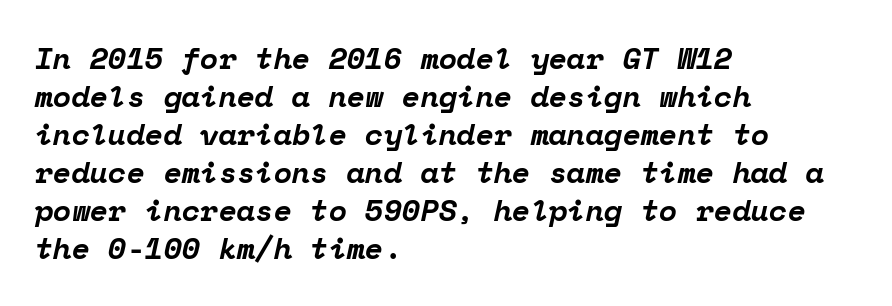
The image shows 30 px bold serif type, italic (leaning right), monospaced; set left-aligned, normal line spacing (1.27x), normal letter spacing, not underlined; low stroke contrast and a medium x-height.
